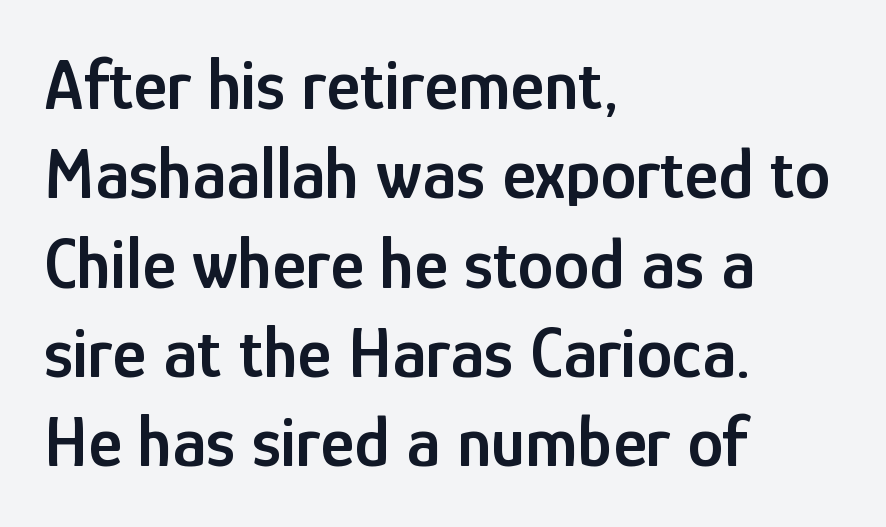
{"serif": "no", "italic": "no", "bold": "semi", "weight": "semibold", "width": "condensed", "stroke_contrast": "low", "x_height": "medium", "monospaced": "no", "underline": "no", "align": "left", "line_spacing_ratio": 1.24, "letter_spacing": "normal", "letter_spacing_em": 0.0, "glyph_px": 72}
